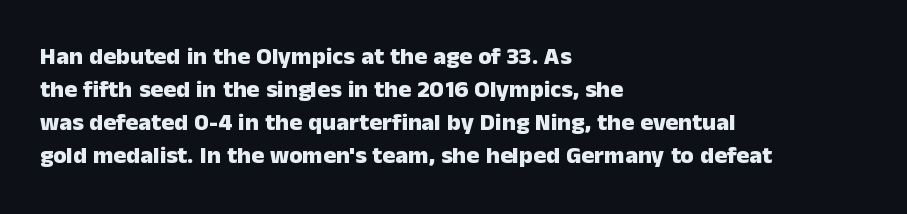
{"italic": "no", "bold": "yes", "underline": "no", "align": "left", "line_spacing": "normal", "line_spacing_ratio": 1.37, "letter_spacing": "normal", "letter_spacing_em": 0.0, "glyph_px": 24}
